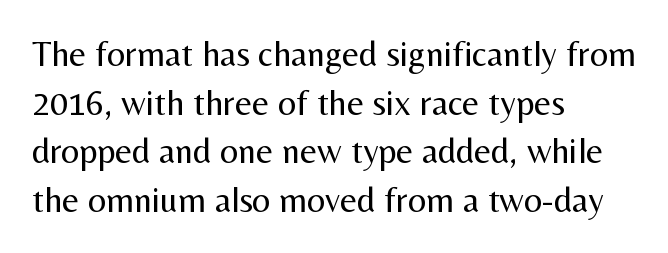
{"serif": "no", "italic": "no", "bold": "no", "weight": "regular", "width": "normal", "stroke_contrast": "medium", "x_height": "medium", "monospaced": "no", "underline": "no", "align": "left", "line_spacing": "normal", "line_spacing_ratio": 1.35, "letter_spacing": "normal", "letter_spacing_em": 0.0, "glyph_px": 36}
